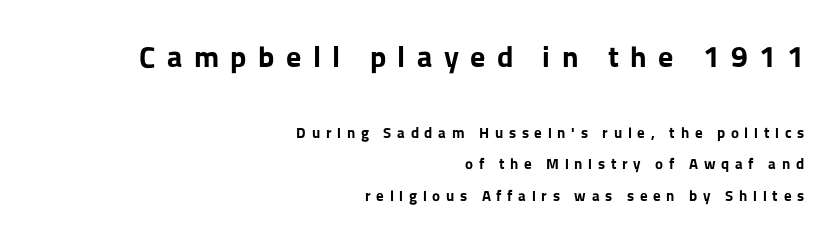
{"serif": "no", "italic": "no", "bold": "yes", "weight": "bold", "width": "normal", "stroke_contrast": "low", "x_height": "medium", "monospaced": "no", "underline": "no", "align": "right", "line_spacing": "loose", "line_spacing_ratio": 2.12, "letter_spacing": "wide", "letter_spacing_em": 0.38, "larger_block": "first", "size_ratio": 2.0, "glyph_px": 30}
